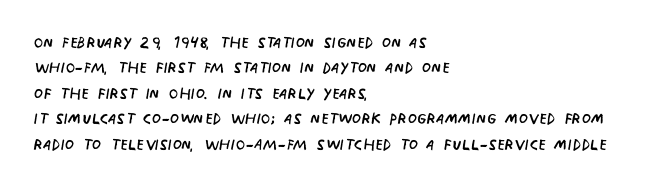
The image shows 21 px text type; set left-aligned, line spacing 1.21x, normal letter spacing, not underlined.
